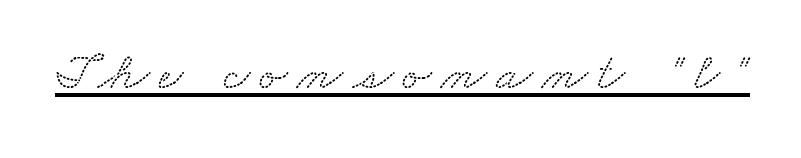
Students, observe the line beneath the letters — that is underlining. The passage shown is typed in a proportional face where columns would drift.
